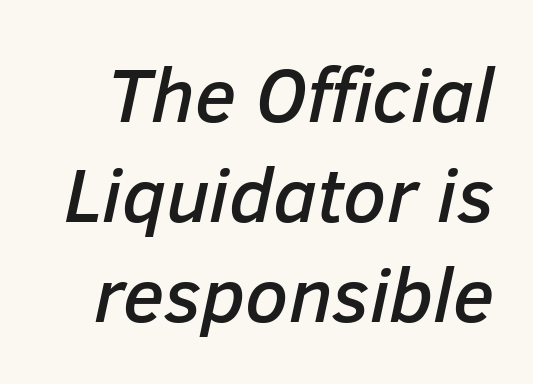
Vertically, the passage feels balanced, rows spaced as you'd expect. Tall strokes in this sample are angled rather than plumb. The zone under the glyphs is completely vacant. Spacing between characters is what you'd get straight out of the box.
